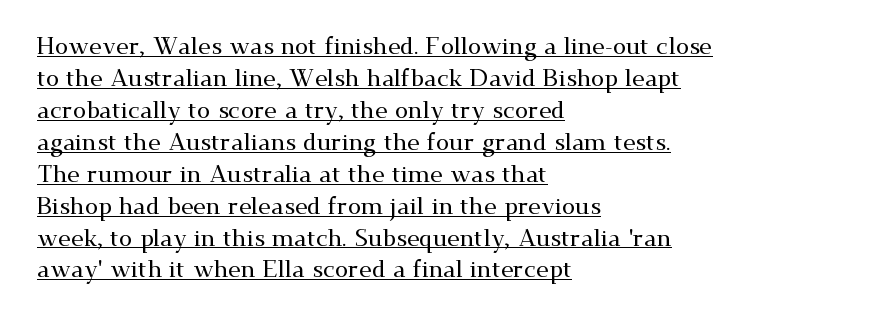
Q: Is the text italic (slanted)? A: No, it is upright.
Q: Is the text underlined? A: Yes.
Q: How is the paragraph aligned? A: Left-aligned.
Q: Is the spacing between letters normal or unusually wide? A: Normal.
Q: Is the spacing between lines tight, normal or loose? A: Normal.
